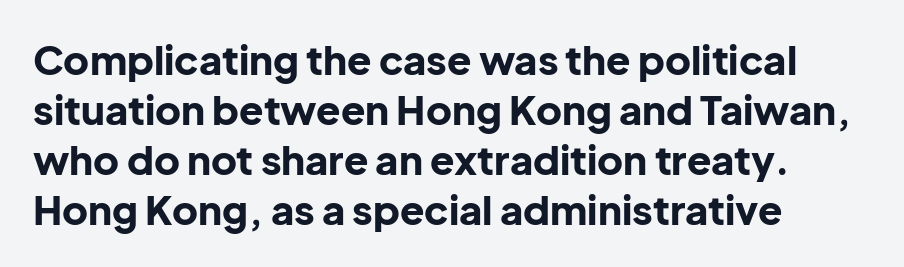
Q: Is the text bold? A: Yes.
Q: Is the text italic (slanted)? A: No, it is upright.
Q: Is the typeface a serif or a sans-serif typeface? A: Sans-serif.
Q: Is the text underlined? A: No.
Q: How is the paragraph aligned? A: Left-aligned.
Q: Is the spacing between letters normal or unusually wide? A: Normal.
Q: Is the spacing between lines tight, normal or loose? A: Normal.
Q: Width (condensed, normal, or wide)? A: Normal.
Q: Stroke contrast? A: Low.
Q: x-height? A: Medium.
Q: Monospaced? A: No.
